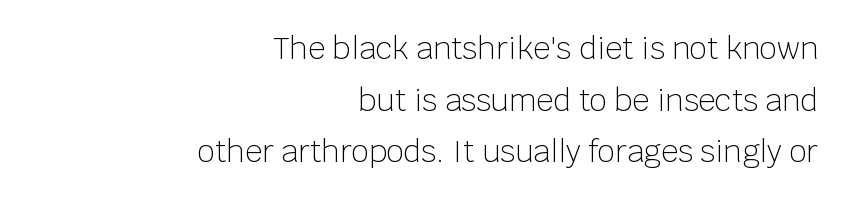
{"serif": "no", "italic": "no", "bold": "no", "weight": "light", "width": "normal", "stroke_contrast": "low", "x_height": "large", "monospaced": "no", "underline": "no", "align": "right", "line_spacing_ratio": 1.72, "letter_spacing": "normal", "letter_spacing_em": 0.0, "glyph_px": 30}
